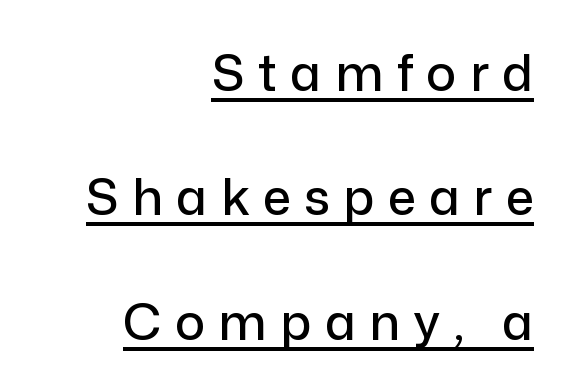
The words here are underlined. Each line ends at the same right margin while the left side varies. Does the lettering tilt? It doesn't — this is upright. Quick note: interline space is abundant.
